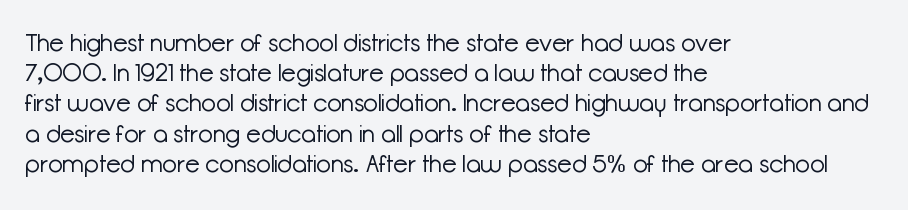
Q: Is the text bold? A: No.
Q: Is the text italic (slanted)? A: No, it is upright.
Q: Is the text underlined? A: No.
Q: How is the paragraph aligned? A: Left-aligned.
Q: Is the spacing between letters normal or unusually wide? A: Normal.
Q: Is the spacing between lines tight, normal or loose? A: Normal.
